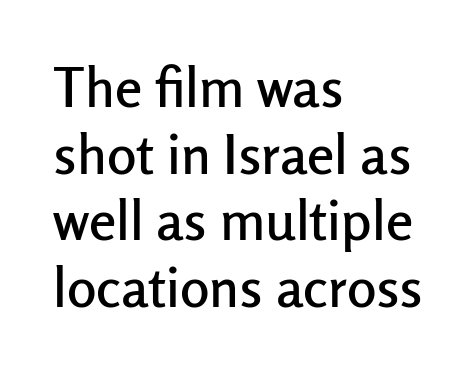
Each word holds together tightly as a unit, with standard inter-letter gaps. The font's upright variant was chosen for this text. A typesetter would call this proportional, since set widths differ per character. Unmarked baselines from the first word to the last.
